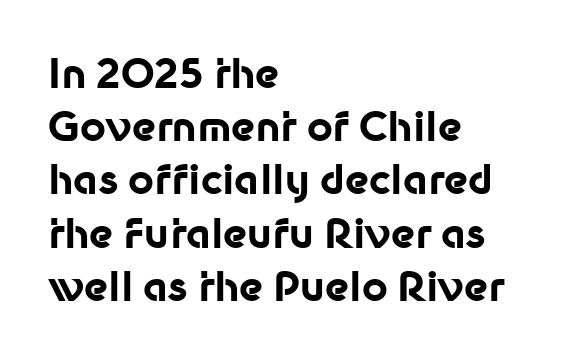
The image shows 40 px bold sans-serif type, upright; set left-aligned, normal line spacing (1.33x), normal letter spacing, not underlined; low stroke contrast and a medium x-height.
